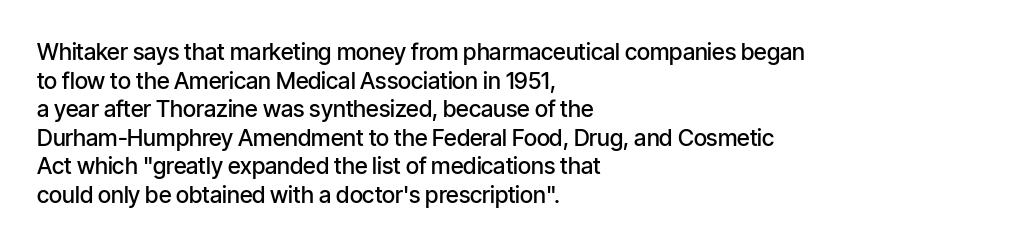
The image shows 23 px text type, upright; set left-aligned, line spacing 1.24x, normal letter spacing, not underlined.
